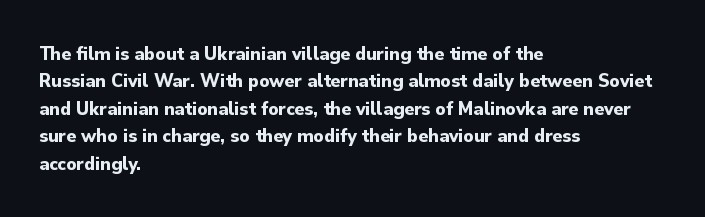
Here the glyphs are tracked normally, forming tight word shapes. The lettering stays uniformly vertical, giving the passage a roman look. The strokes are fattened all the way to bold. This sample keeps an unexceptional amount of space between lines. Underline: absent.
